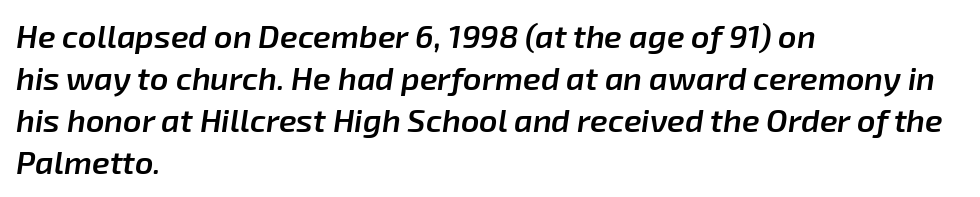
The image shows 32 px semibold type, italic (leaning right); set left-aligned, normal line spacing (1.31x), normal letter spacing, not underlined; low stroke contrast and a medium x-height.
